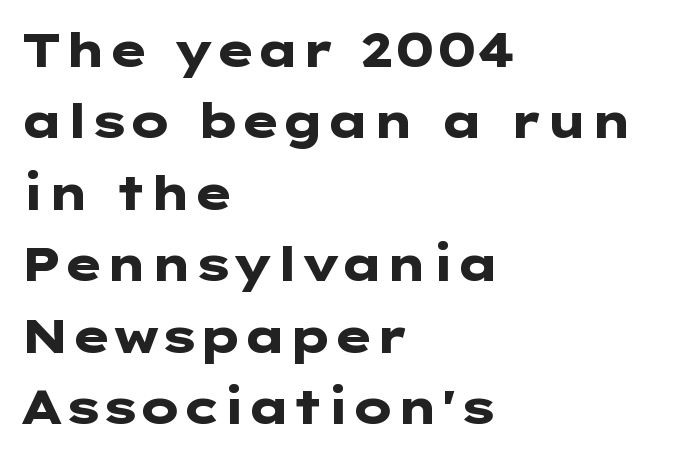
{"serif": "no", "italic": "no", "bold": "yes", "weight": "heavy", "width": "wide", "stroke_contrast": "low", "x_height": "medium", "underline": "no", "align": "left", "line_spacing": "normal", "line_spacing_ratio": 1.52, "letter_spacing": "normal", "letter_spacing_em": 0.0, "glyph_px": 47}
